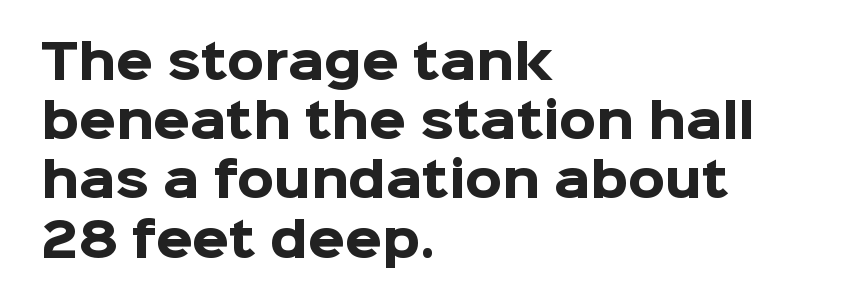
A clean baseline with only descenders dipping below it. Emphasis by weight is at full strength: bold. Looks like regular typesetting: each glyph gets only the width it needs. Teacher's note: observe the even left margin — that is flush-left alignment. It's the straight-up-and-down kind of type. The horizontal fit of the characters is conventional and even.
